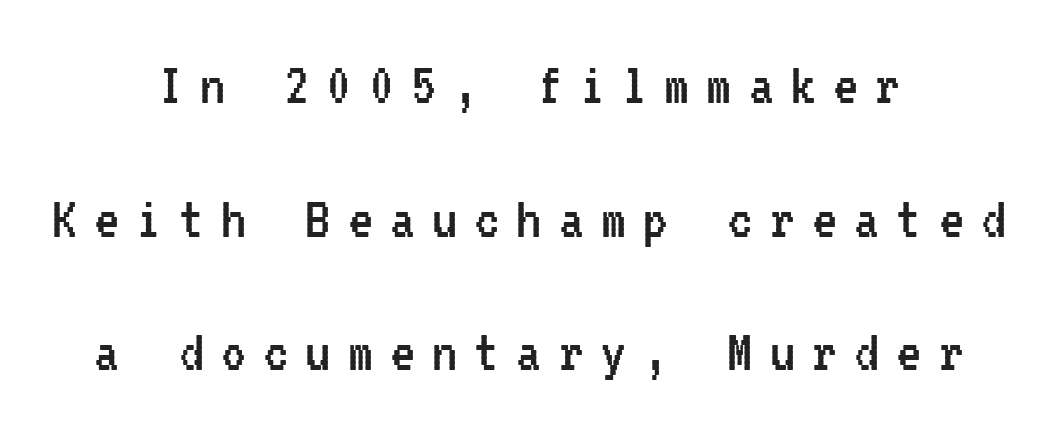
If you folded the block vertically in half, each line would mirror itself in length. Baseline-to-baseline distance is far greater than the letter height. No chunkiness to these letters — they're not bold. The specimen reads as upright at a glance. This rendering employs a face without finishing strokes, i.e., a sans-serif.
